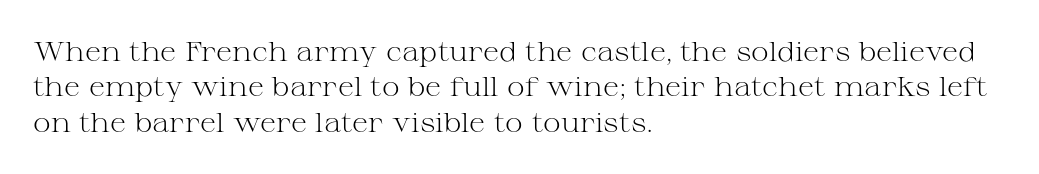
Line beginnings align vertically; line endings do not. The typography opts for an upright posture over an oblique one. Baseline-to-baseline distance is the conventional proportion of letter height. The characters are drawn with everyday or finer stroke widths. Here the glyphs are tracked normally, forming tight word shapes.
